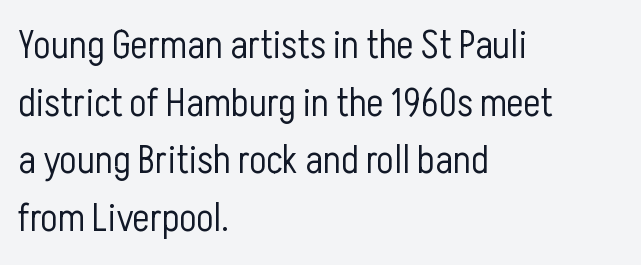
Q: Is the text bold? A: No.
Q: Is the text italic (slanted)? A: No, it is upright.
Q: Is the typeface a serif or a sans-serif typeface? A: Sans-serif.
Q: Is the text underlined? A: No.
Q: How is the paragraph aligned? A: Left-aligned.
Q: Is the spacing between letters normal or unusually wide? A: Normal.
Q: Is the spacing between lines tight, normal or loose? A: Normal.
Q: Width (condensed, normal, or wide)? A: Condensed.
Q: Stroke contrast? A: Low.
Q: x-height? A: Medium.
Q: Monospaced? A: No.
